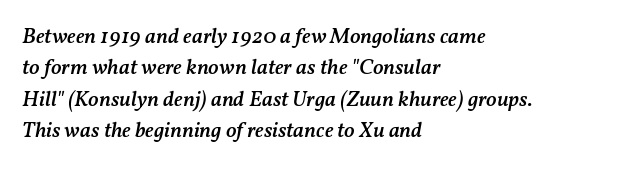
The image shows 22 px text type, italic (leaning right); set left-aligned, normal line spacing (1.43x), normal letter spacing, not underlined.
